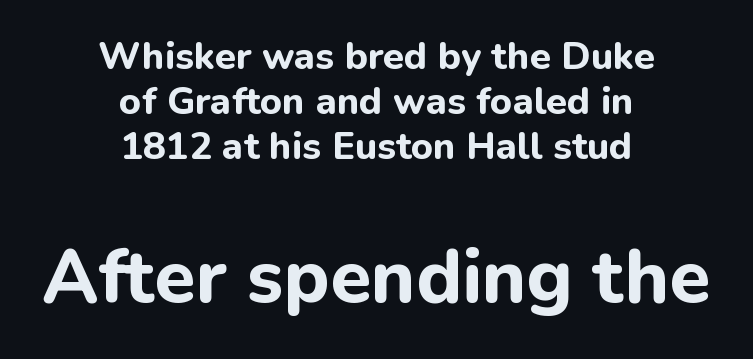
No feet cap the strokes, marking this as sans-serif type. Is the type bold? Yes — the strokes are clearly thick and heavy. The rendering positions every line midway between the sides. Observe the ordinary spacing: letters are neighbours, not strangers. Is there any slant? The stems are plumb.
